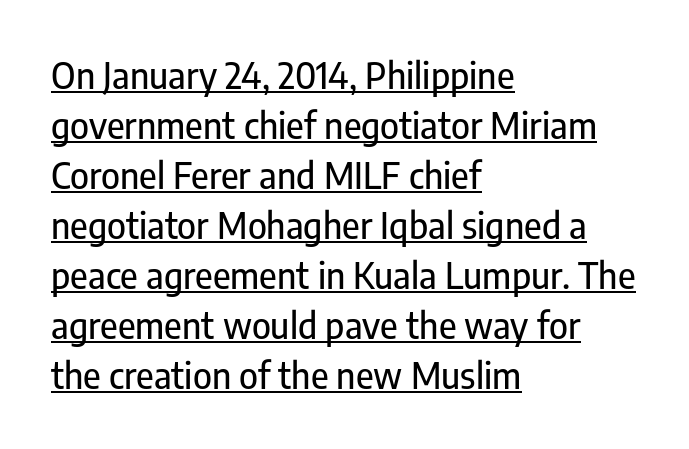
Q: Is the text italic (slanted)? A: No, it is upright.
Q: Is the typeface a serif or a sans-serif typeface? A: Sans-serif.
Q: Is the text underlined? A: Yes.
Q: How is the paragraph aligned? A: Left-aligned.
Q: Is the spacing between letters normal or unusually wide? A: Normal.
Q: Is the spacing between lines tight, normal or loose? A: Normal.
Q: Width (condensed, normal, or wide)? A: Condensed.
Q: Stroke contrast? A: Low.
Q: x-height? A: Medium.
Q: Monospaced? A: No.
